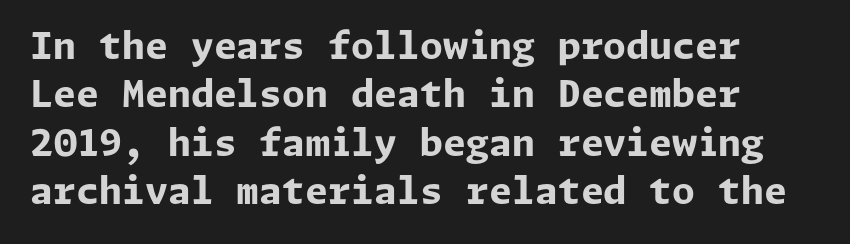
Q: Is the text bold? A: Yes.
Q: Is the text italic (slanted)? A: No, it is upright.
Q: Is the typeface a serif or a sans-serif typeface? A: Sans-serif.
Q: Is the text underlined? A: No.
Q: Is the spacing between letters normal or unusually wide? A: Normal.
Q: Is the spacing between lines tight, normal or loose? A: Normal.
Q: Width (condensed, normal, or wide)? A: Normal.
Q: Stroke contrast? A: Low.
Q: x-height? A: Medium.
